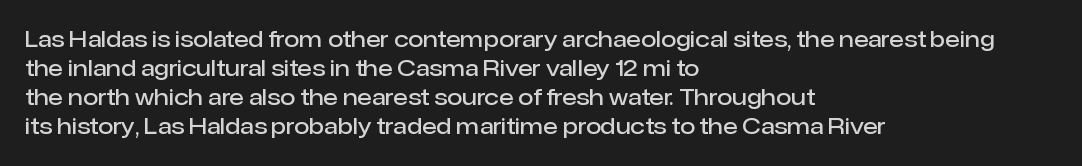
If you drew a ruler down the left edge, every line would touch it. The specimen reads as upright at a glance. The rendering uses a moderate line-height, typical for paragraphs. Has an underline been added? It has not. The line texture is even and compact thanks to regular tracking. Summary of weight: moderately heavy, a semibold.
